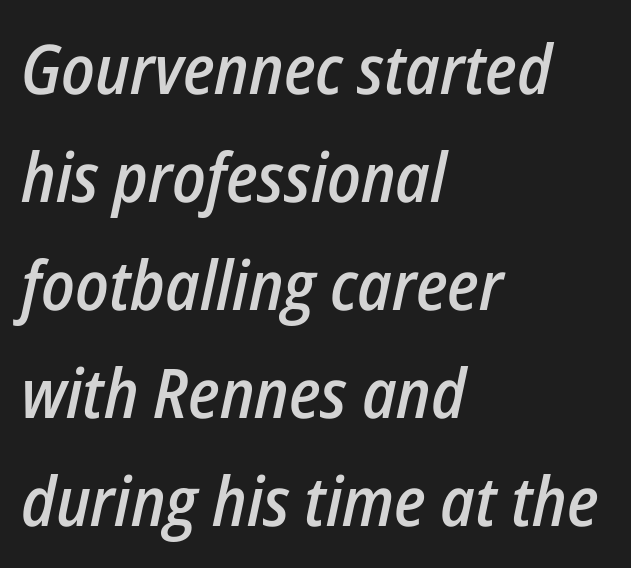
{"italic": "yes", "lean": "right", "slant_degrees": 12, "bold": "semi", "weight": "semibold", "width": "condensed", "stroke_contrast": "low", "x_height": "medium", "monospaced": "no", "underline": "no", "align": "left", "line_spacing": "normal", "line_spacing_ratio": 1.59, "letter_spacing": "normal", "letter_spacing_em": 0.0, "glyph_px": 68}
